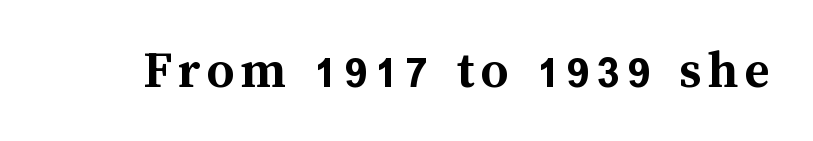
Q: Is the text bold? A: Yes.
Q: Is the text italic (slanted)? A: No, it is upright.
Q: Is the text underlined? A: No.
Q: Width (condensed, normal, or wide)? A: Normal.
Q: Stroke contrast? A: Medium.
Q: x-height? A: Medium.
Q: Monospaced? A: No.
